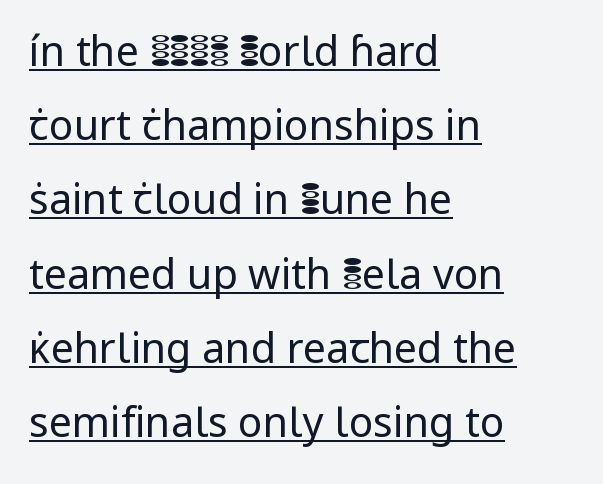
{"serif": "no", "italic": "no", "bold": "no", "weight": "regular", "width": "normal", "stroke_contrast": "low", "x_height": "medium", "monospaced": "no", "underline": "yes", "align": "left", "line_spacing_ratio": 1.81, "letter_spacing": "normal", "letter_spacing_em": 0.0, "glyph_px": 41}
